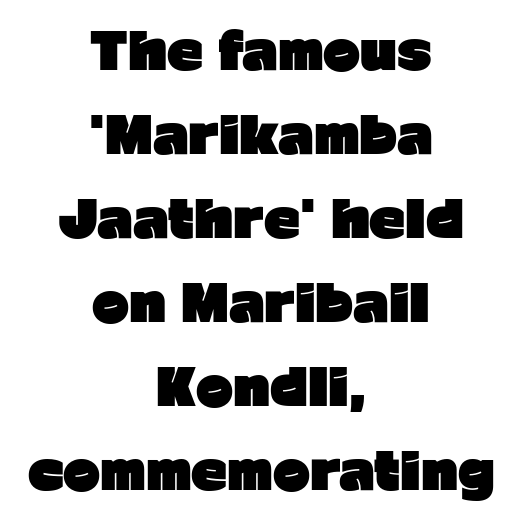
Pretty heavy lettering here — definitely bold. The whitespace from short lines is split evenly between both sides. A typesetter would call this zero additional tracking. The letters advance in unequal steps, a hallmark of proportional type. Words float on clear page, feet unadorned.
